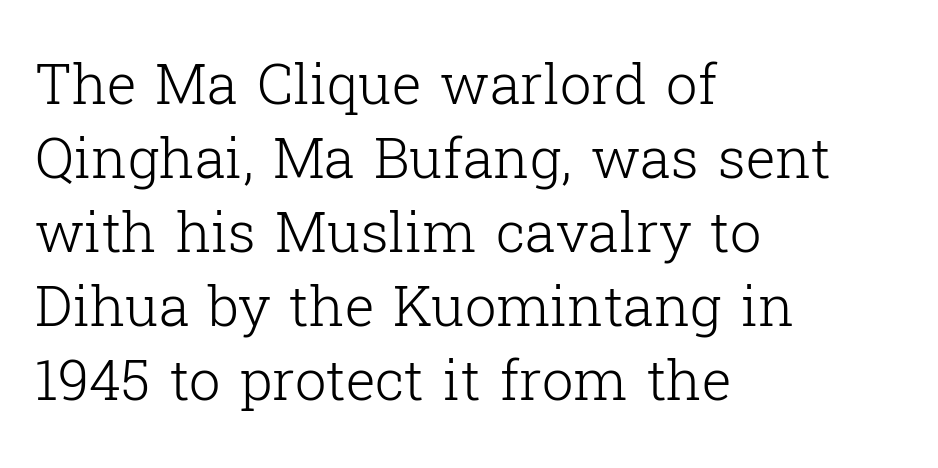
Interline gaps are of average width in this sample. Unlike italic type, these characters show no tilt at all. Unbolded letterforms with no extra heft. This sample uses plain, unmodified letter spacing.
